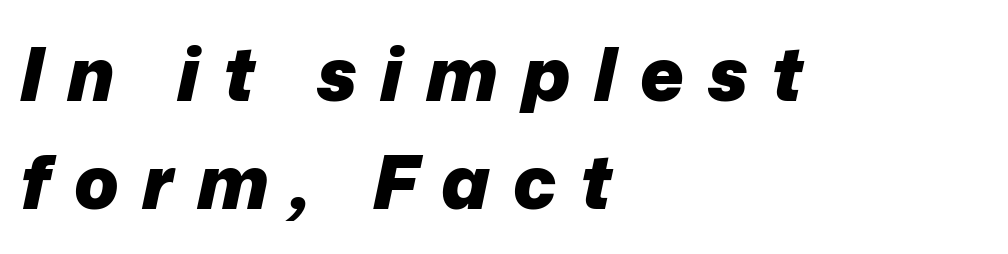
{"italic": "yes", "lean": "right", "slant_degrees": 12, "bold": "yes", "weight": "heavy", "width": "normal", "stroke_contrast": "low", "x_height": "medium", "monospaced": "no", "underline": "no", "align": "left", "line_spacing": "normal", "line_spacing_ratio": 1.46, "letter_spacing": "wide", "letter_spacing_em": 0.32, "glyph_px": 74}
